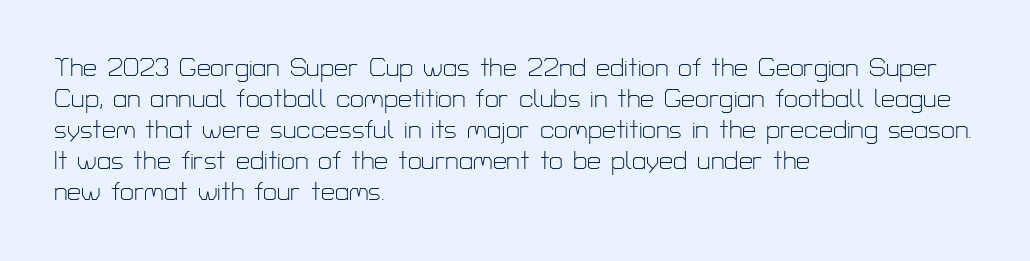
Q: Is the text bold? A: No.
Q: Is the text italic (slanted)? A: No, it is upright.
Q: Is the text underlined? A: No.
Q: How is the paragraph aligned? A: Left-aligned.
Q: Is the spacing between letters normal or unusually wide? A: Normal.
